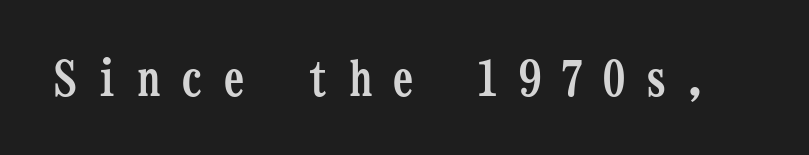
The image shows 48 px semibold, condensed serif type, upright, monospaced; set unusually wide letter spacing (+0.38 em), not underlined; low stroke contrast and a medium x-height.
